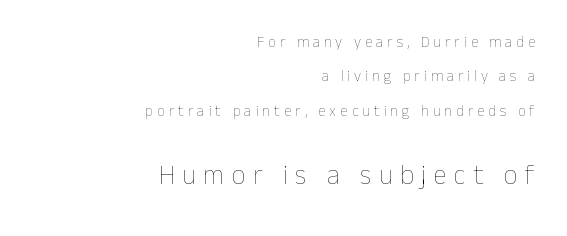
The letters stand straight up with perfectly vertical stems. Vertical stems look standard width or narrower in stroke. The letters are spread apart with noticeably loose tracking. Notice how the passage keeps a crisp vertical edge on the right only. Larger block? The one below; the one above is distinctly smaller.
